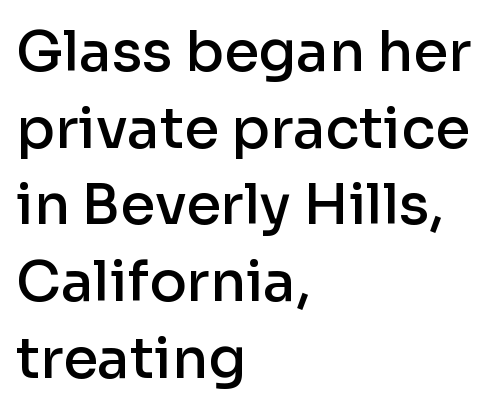
The image shows 56 px semibold sans-serif type, upright; set left-aligned, normal line spacing (1.37x), normal letter spacing, not underlined; low stroke contrast and a medium x-height.
